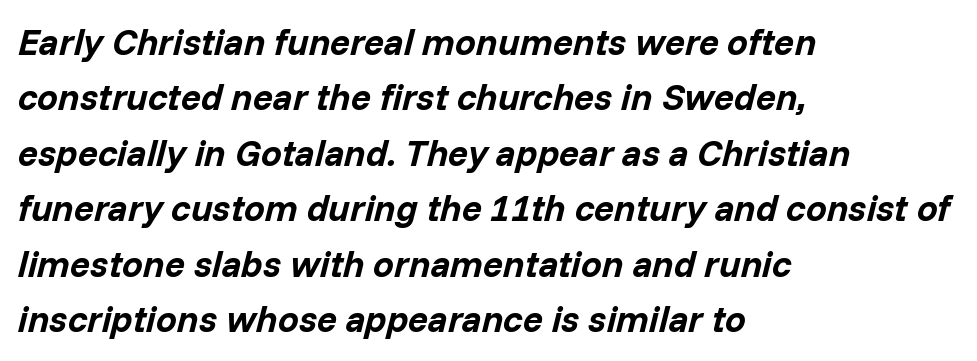
{"italic": "yes", "lean": "right", "slant_degrees": 14, "bold": "yes", "weight": "bold", "width": "normal", "stroke_contrast": "low", "x_height": "medium", "monospaced": "no", "underline": "no", "align": "left", "line_spacing": "normal", "line_spacing_ratio": 1.5, "letter_spacing": "normal", "letter_spacing_em": 0.0, "glyph_px": 37}
